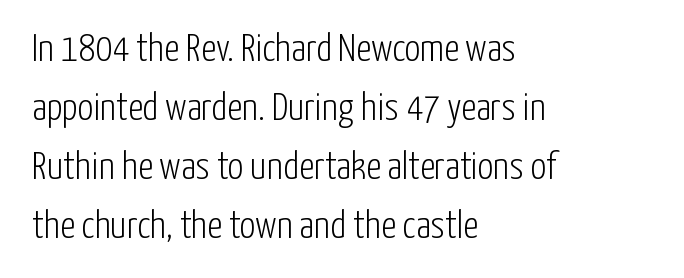
{"serif": "no", "italic": "no", "bold": "no", "weight": "light", "width": "condensed", "stroke_contrast": "low", "x_height": "medium", "monospaced": "no", "underline": "no", "align": "left", "line_spacing": "normal", "line_spacing_ratio": 1.51, "letter_spacing": "normal", "letter_spacing_em": 0.0, "glyph_px": 39}
